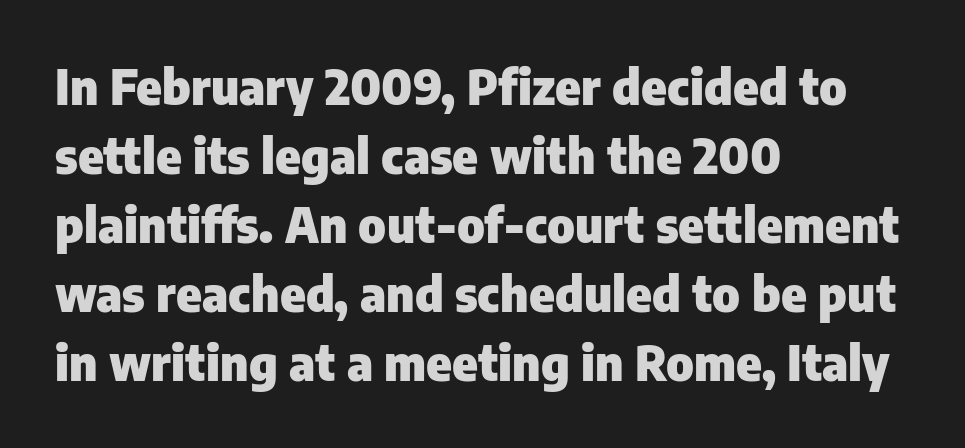
Q: Is the text bold? A: Yes.
Q: Is the text italic (slanted)? A: No, it is upright.
Q: Is the typeface a serif or a sans-serif typeface? A: Sans-serif.
Q: Is the text underlined? A: No.
Q: How is the paragraph aligned? A: Left-aligned.
Q: Is the spacing between letters normal or unusually wide? A: Normal.
Q: Is the spacing between lines tight, normal or loose? A: Normal.
Q: Width (condensed, normal, or wide)? A: Normal.
Q: Stroke contrast? A: Low.
Q: x-height? A: Medium.
Q: Monospaced? A: No.
